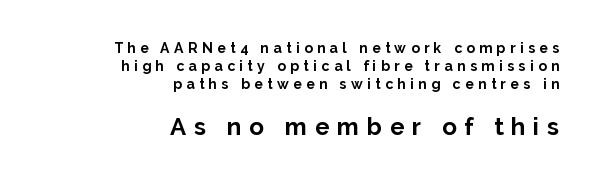
Q: Is the text bold? A: Yes.
Q: Is the text italic (slanted)? A: No, it is upright.
Q: Is the text underlined? A: No.
Q: How is the paragraph aligned? A: Right-aligned.
Q: Is the spacing between letters normal or unusually wide? A: Unusually wide.
Q: Is the spacing between lines tight, normal or loose? A: Normal.
Q: Which block of text is set in a larger size, the first (top) or the second (bottom)? A: The second (bottom) one.
